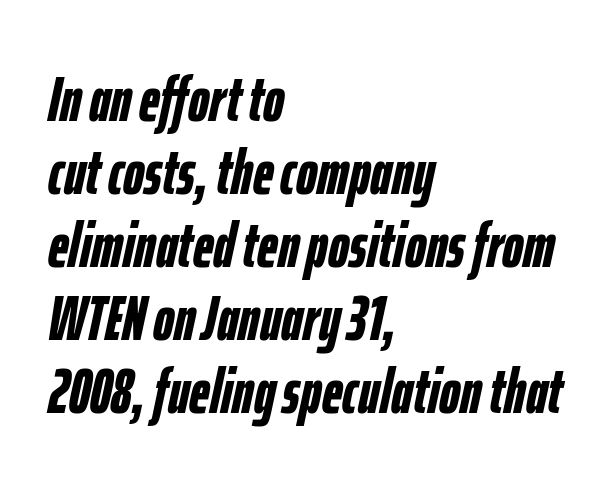
{"italic": "yes", "lean": "right", "slant_degrees": 12, "bold": "yes", "weight": "semibold", "width": "condensed", "stroke_contrast": "low", "x_height": "medium", "monospaced": "no", "underline": "no", "align": "left", "line_spacing": "tight", "line_spacing_ratio": 1.14, "letter_spacing": "normal", "letter_spacing_em": 0.0, "glyph_px": 64}
